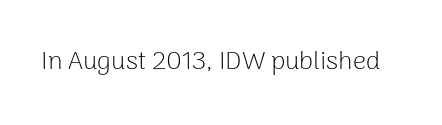
A roman cut, with each character standing at attention. Decoration check: the copy has no underline. The gaps between neighbouring characters are ordinary and unremarkable. Bold? No — there's no thickening of the strokes.
